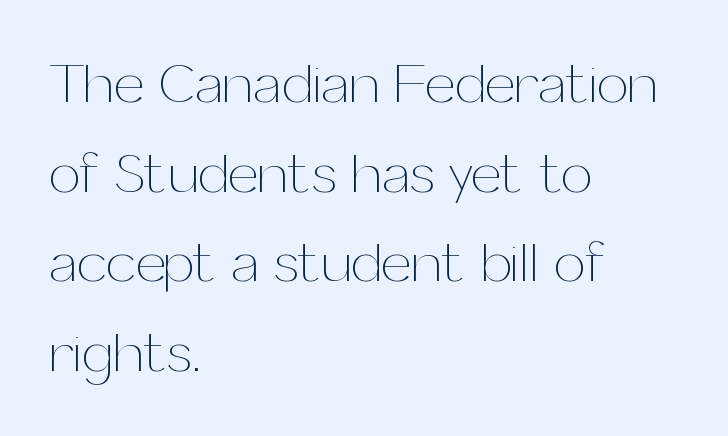
The image shows 56 px thin type, upright; set left-aligned, normal line spacing (1.6x), normal letter spacing, not underlined; medium stroke contrast and a medium x-height.
